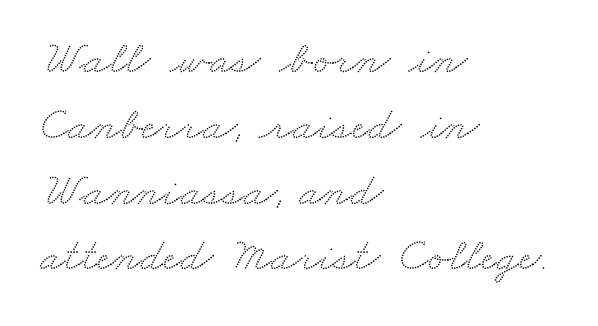
The image shows 47 px wide serif type; set left-aligned, normal line spacing (1.4x), normal letter spacing, not underlined; medium stroke contrast and a small x-height.
